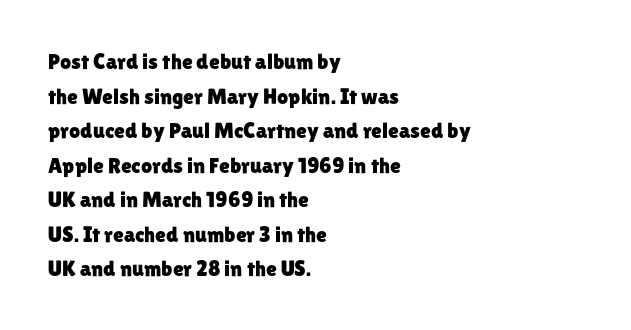
The image shows 22 px text type, upright; set left-aligned, normal line spacing (1.57x), normal letter spacing, not underlined.
